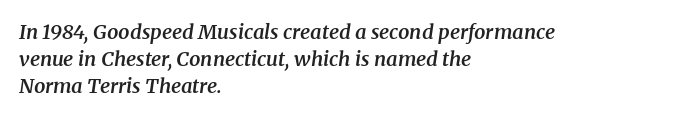
Leftover space on each line is placed entirely after the last word. Tracking value appears to be zero — textbook default spacing. The line-height multiplier appears to be the usual default. Firm but not heavy-handed strokes: this text is semibold.
